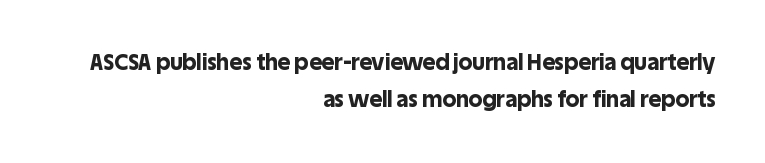
Q: Is the text bold? A: Yes.
Q: Is the text italic (slanted)? A: No, it is upright.
Q: Is the text underlined? A: No.
Q: How is the paragraph aligned? A: Right-aligned.
Q: Is the spacing between letters normal or unusually wide? A: Normal.
Q: Is the spacing between lines tight, normal or loose? A: Normal.
